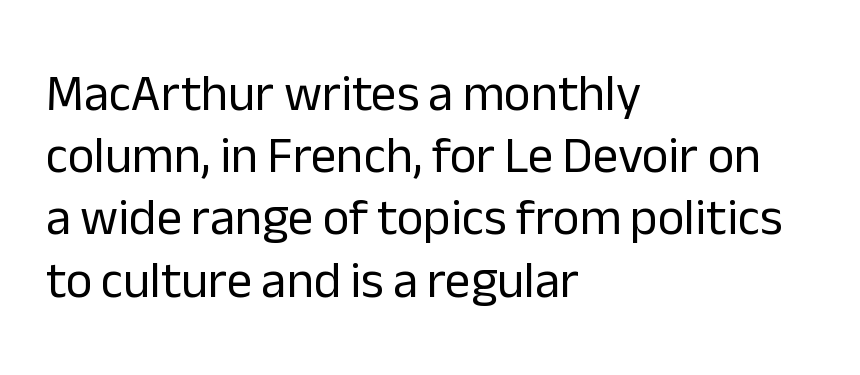
{"serif": "no", "italic": "no", "bold": "no", "weight": "regular", "width": "normal", "stroke_contrast": "low", "x_height": "medium", "monospaced": "no", "underline": "no", "align": "left", "line_spacing_ratio": 1.22, "letter_spacing": "normal", "letter_spacing_em": 0.0, "glyph_px": 51}
